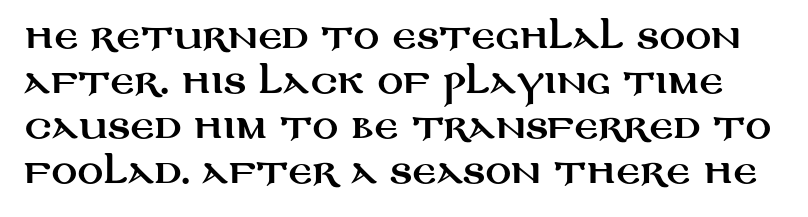
The image shows 32 px wide sans-serif type, upright; set normal line spacing (1.41x), normal letter spacing, not underlined; medium stroke contrast and a large x-height.
